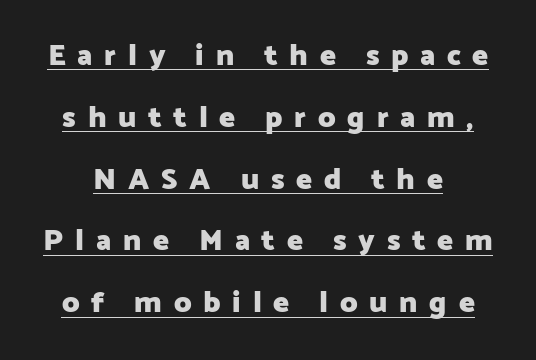
{"serif": "no", "italic": "no", "bold": "yes", "weight": "heavy", "width": "normal", "stroke_contrast": "low", "x_height": "medium", "monospaced": "no", "underline": "yes", "line_spacing": "loose", "line_spacing_ratio": 2.06, "letter_spacing": "wide", "letter_spacing_em": 0.39, "glyph_px": 30}
